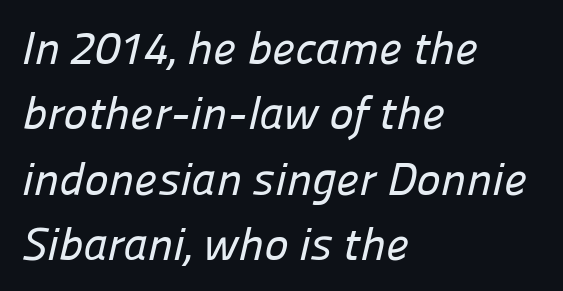
{"serif": "no", "width": "normal", "stroke_contrast": "low", "x_height": "medium", "monospaced": "no", "underline": "no", "align": "left", "line_spacing": "normal", "line_spacing_ratio": 1.42, "letter_spacing": "normal", "letter_spacing_em": 0.0, "glyph_px": 46}
